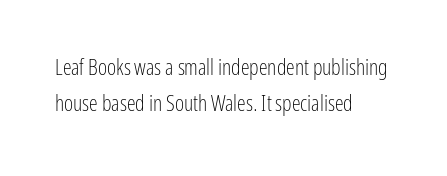
The image shows 22 px text type, upright; set left-aligned, normal line spacing (1.64x), normal letter spacing, not underlined.
